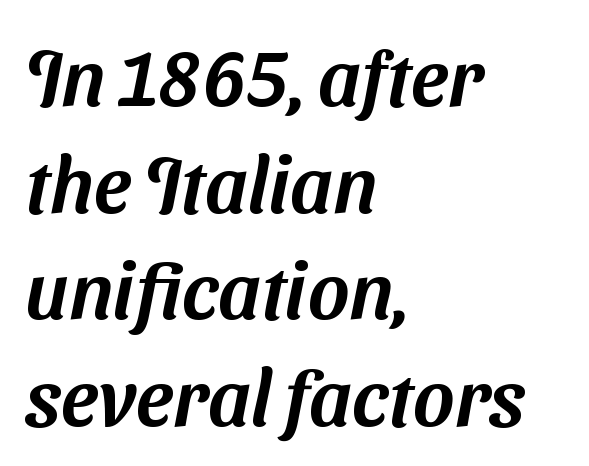
The passage shown is not underscored anywhere. Notice how descenders clear the ascenders below comfortably — that's standard leading. The letters sit at their default tracking, neither squeezed nor spread. Caption: multi-line text, flush left, ragged right. Unlike a traditional serif, this face leaves its strokes unadorned. Is this a fixed-width face? No — the glyphs have proportional, varying widths.
